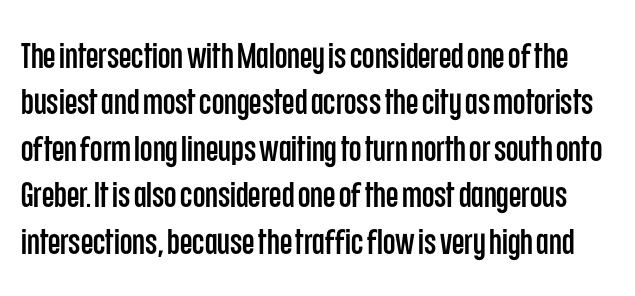
{"serif": "no", "italic": "no", "width": "condensed", "stroke_contrast": "low", "x_height": "large", "monospaced": "no", "underline": "no", "line_spacing": "normal", "line_spacing_ratio": 1.29, "letter_spacing": "normal", "letter_spacing_em": 0.0, "glyph_px": 36}
